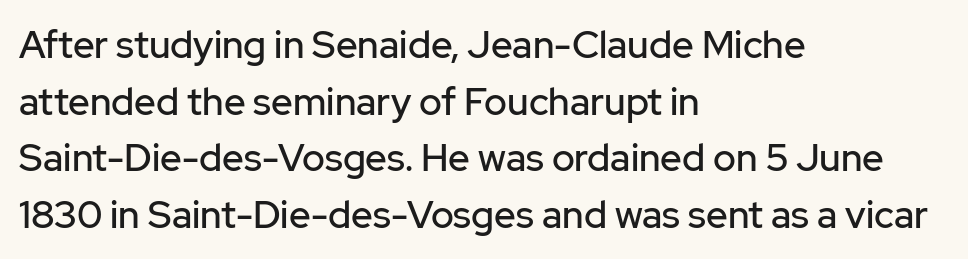
Q: Is the text italic (slanted)? A: No, it is upright.
Q: Is the typeface a serif or a sans-serif typeface? A: Sans-serif.
Q: Is the text underlined? A: No.
Q: How is the paragraph aligned? A: Left-aligned.
Q: Is the spacing between letters normal or unusually wide? A: Normal.
Q: Is the spacing between lines tight, normal or loose? A: Normal.
Q: Width (condensed, normal, or wide)? A: Normal.
Q: Stroke contrast? A: Low.
Q: x-height? A: Medium.
Q: Monospaced? A: No.
